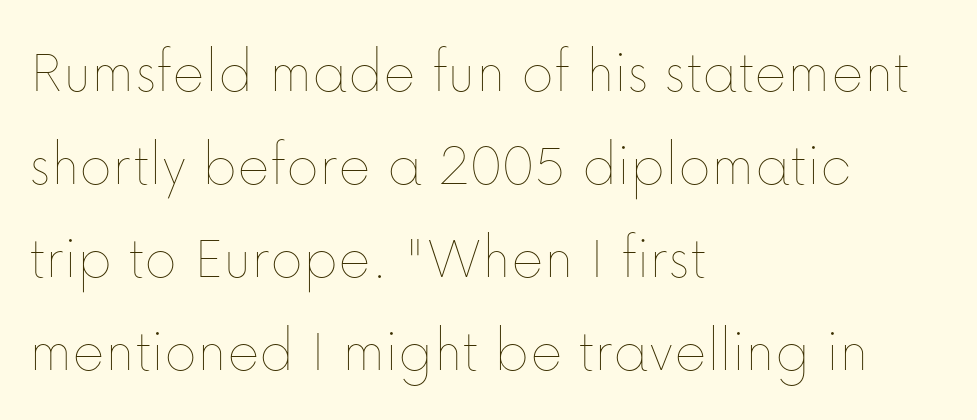
Casual observation: everything's shoved over to the left. Quick note: not italic, upright. Stroke mass is kept to a normal reading level or below. Do the characters align in a grid? No, the font is proportional. Default kerning and tracking; the words read as compact shapes. Summary of vertical rhythm: regular, with standard interline spacing.
